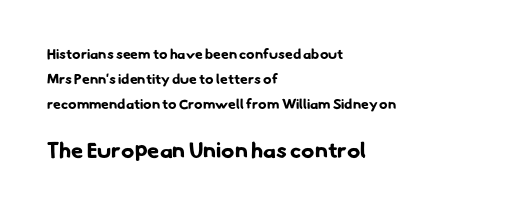
Q: Is the text bold? A: Yes.
Q: Is the text underlined? A: No.
Q: How is the paragraph aligned? A: Left-aligned.
Q: Is the spacing between letters normal or unusually wide? A: Normal.
Q: Which block of text is set in a larger size, the first (top) or the second (bottom)? A: The second (bottom) one.
